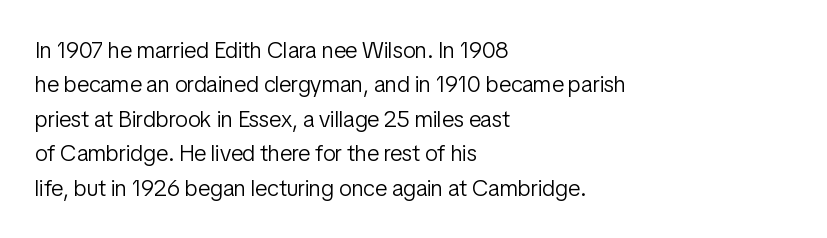
The image shows 23 px text type, upright; set left-aligned, normal line spacing (1.5x), normal letter spacing, not underlined.
